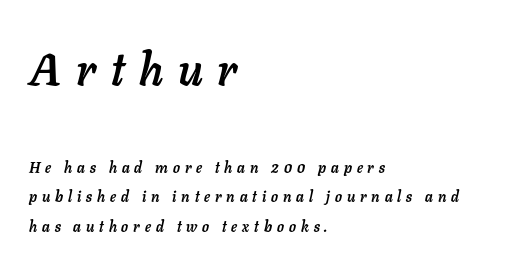
Spacing verdict: proportional, widths tailored to each character. Does the weight exceed regular? Yes, all the way to bold. Short note: letters widely spaced. Designer's note — italics engaged. Which chunk is bigger? The first one — the top block dwarfs the bottom.
